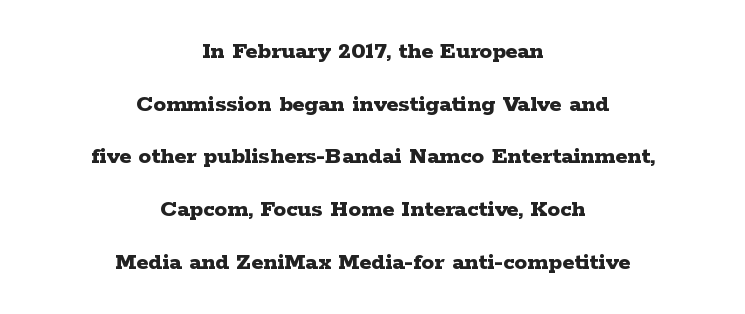
Lines of text with bare space underneath. A typesetter would call this leading open, well beyond the default. A dark, heavy texture on the line: the type is bold. Tall strokes in this sample are plumb rather than angled.
